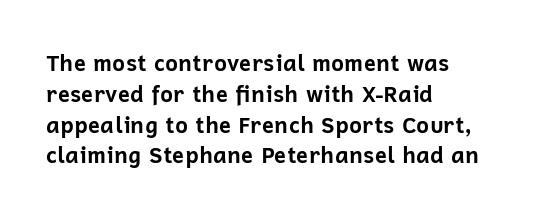
The image shows 22 px bold type, upright; set left-aligned, normal line spacing (1.4x), normal letter spacing, not underlined.
